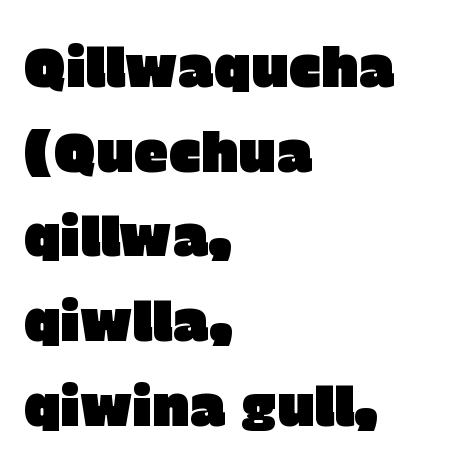
The image shows 55 px sans-serif type, upright; set left-aligned, normal line spacing (1.54x), normal letter spacing, not underlined; low stroke contrast and a large x-height.
